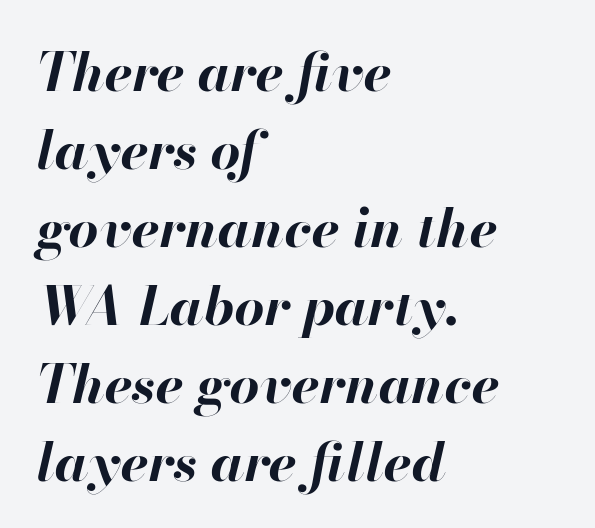
{"italic": "yes", "lean": "right", "slant_degrees": 13, "bold": "yes", "weight": "bold", "width": "normal", "stroke_contrast": "high", "x_height": "small", "monospaced": "no", "underline": "no", "align": "left", "line_spacing": "normal", "line_spacing_ratio": 1.47, "letter_spacing": "normal", "letter_spacing_em": 0.0, "glyph_px": 53}
